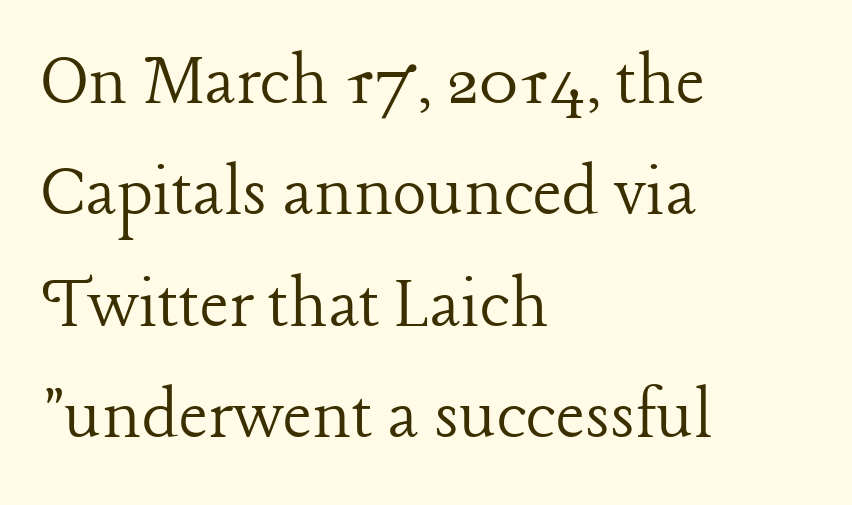
Q: Is the text bold? A: No.
Q: Is the text italic (slanted)? A: No, it is upright.
Q: Is the typeface a serif or a sans-serif typeface? A: Serif.
Q: Is the text underlined? A: No.
Q: How is the paragraph aligned? A: Left-aligned.
Q: Is the spacing between letters normal or unusually wide? A: Normal.
Q: Is the spacing between lines tight, normal or loose? A: Normal.
Q: Width (condensed, normal, or wide)? A: Normal.
Q: Stroke contrast? A: Low.
Q: x-height? A: Medium.
Q: Monospaced? A: No.
